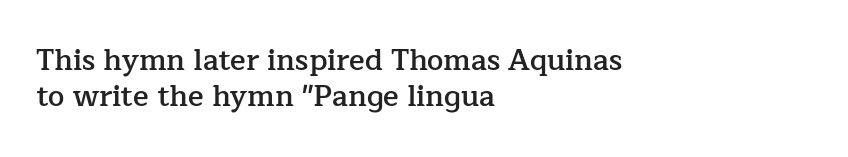
A typesetter would mark this as roman, not italic. These lines are composed in type with serifs. The lines in this sample share a left origin and differ only in where they stop. Every letter is mildly thick-stroked: semibold rather than bold. Spacing between characters is what you'd get straight out of the box.
